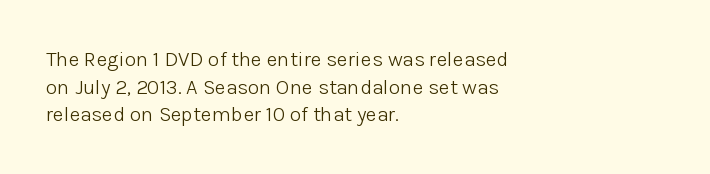
The image shows 21 px text type, upright; set left-aligned, normal line spacing (1.31x), normal letter spacing, not underlined.
